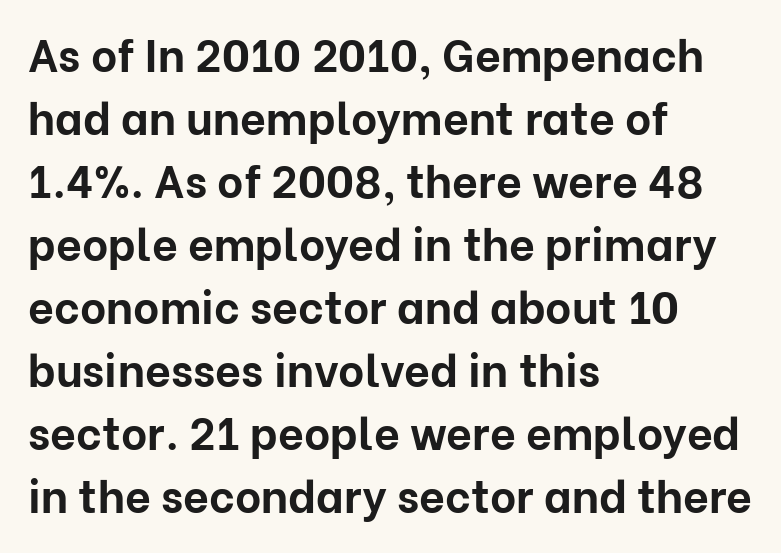
The image shows 45 px bold sans-serif type, upright; set left-aligned, normal line spacing (1.4x), normal letter spacing, not underlined; low stroke contrast and a medium x-height.
